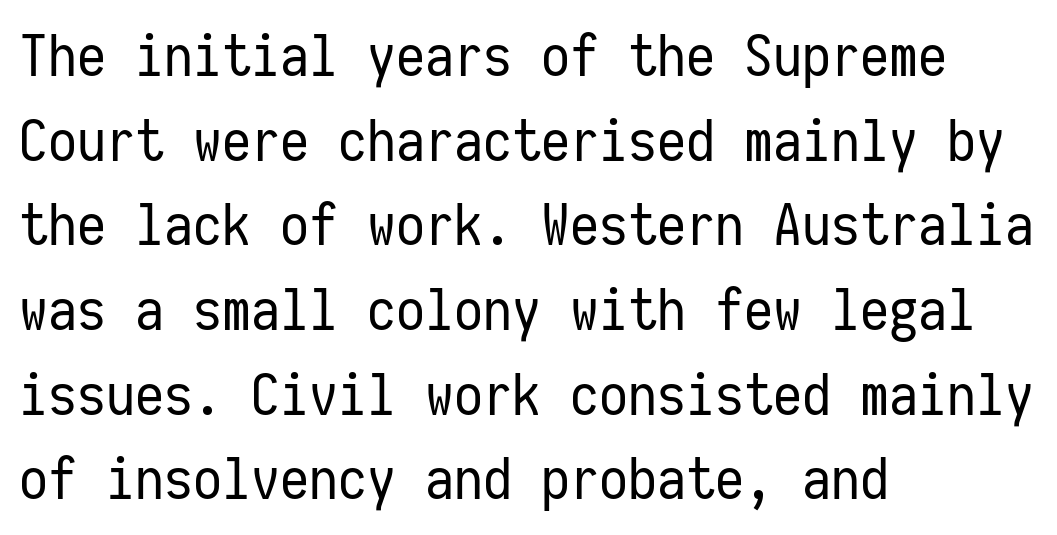
{"serif": "no", "italic": "no", "bold": "no", "weight": "regular", "width": "condensed", "stroke_contrast": "low", "x_height": "medium", "monospaced": "yes", "underline": "no", "align": "left", "line_spacing": "normal", "line_spacing_ratio": 1.46, "letter_spacing": "normal", "letter_spacing_em": 0.0, "glyph_px": 58}
